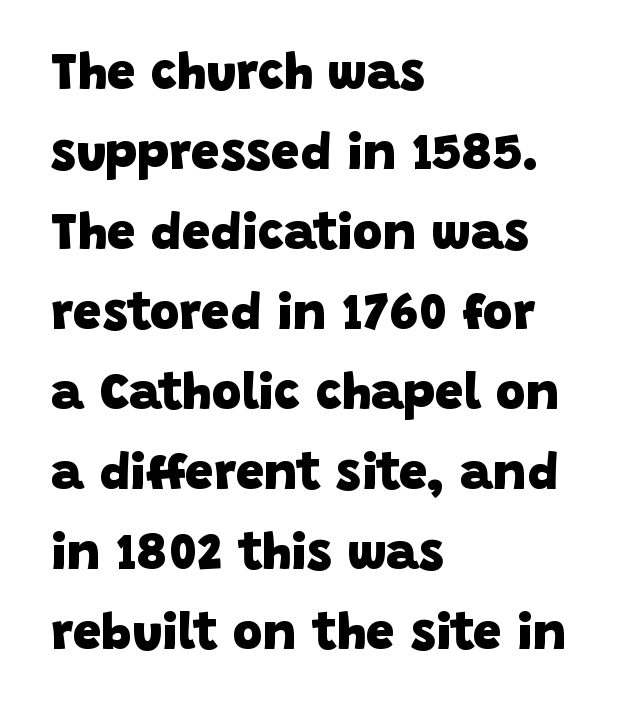
The image shows 51 px heavy sans-serif type; set left-aligned, normal line spacing (1.57x), normal letter spacing, not underlined; low stroke contrast and a large x-height.
